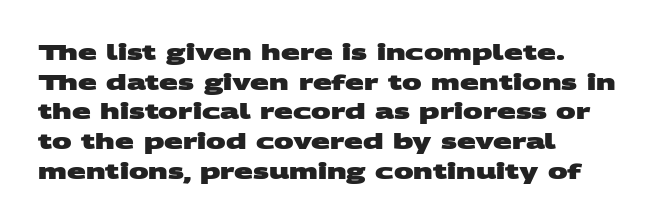
{"bold": "yes", "underline": "no", "align": "left", "line_spacing": "normal", "line_spacing_ratio": 1.35, "letter_spacing": "normal", "letter_spacing_em": 0.0, "glyph_px": 22}
